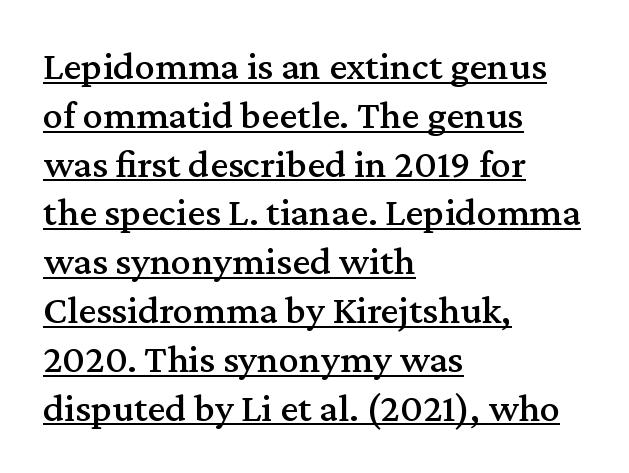
Q: Is the text italic (slanted)? A: No, it is upright.
Q: Is the typeface a serif or a sans-serif typeface? A: Serif.
Q: Is the text underlined? A: Yes.
Q: How is the paragraph aligned? A: Left-aligned.
Q: Is the spacing between letters normal or unusually wide? A: Normal.
Q: Width (condensed, normal, or wide)? A: Normal.
Q: Stroke contrast? A: Medium.
Q: x-height? A: Medium.
Q: Monospaced? A: No.
